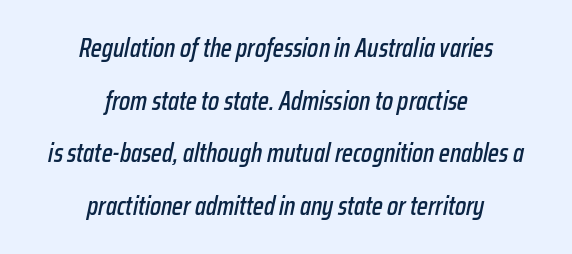
Q: Is the text italic (slanted)? A: Yes, it leans right by about 12 degrees.
Q: Is the text underlined? A: No.
Q: How is the paragraph aligned? A: Centered.
Q: Is the spacing between letters normal or unusually wide? A: Normal.
Q: Is the spacing between lines tight, normal or loose? A: Loose.
